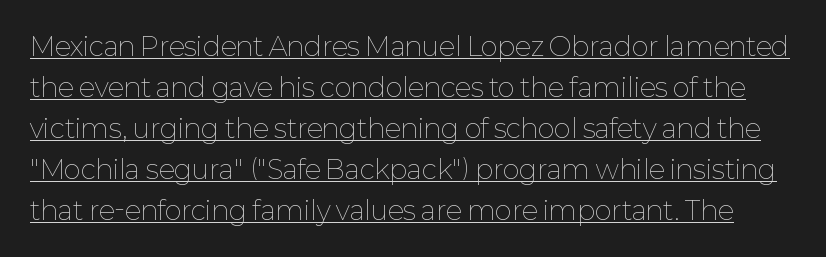
Q: Is the text bold? A: No.
Q: Is the text italic (slanted)? A: No, it is upright.
Q: Is the text underlined? A: Yes.
Q: Is the spacing between letters normal or unusually wide? A: Normal.
Q: Is the spacing between lines tight, normal or loose? A: Normal.
